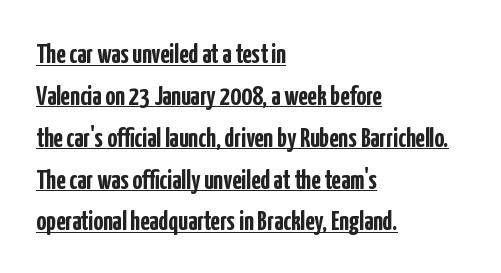
Q: Is the text bold? A: Yes.
Q: Is the text italic (slanted)? A: No, it is upright.
Q: Is the text underlined? A: Yes.
Q: How is the paragraph aligned? A: Left-aligned.
Q: Is the spacing between letters normal or unusually wide? A: Normal.
Q: Is the spacing between lines tight, normal or loose? A: Normal.
